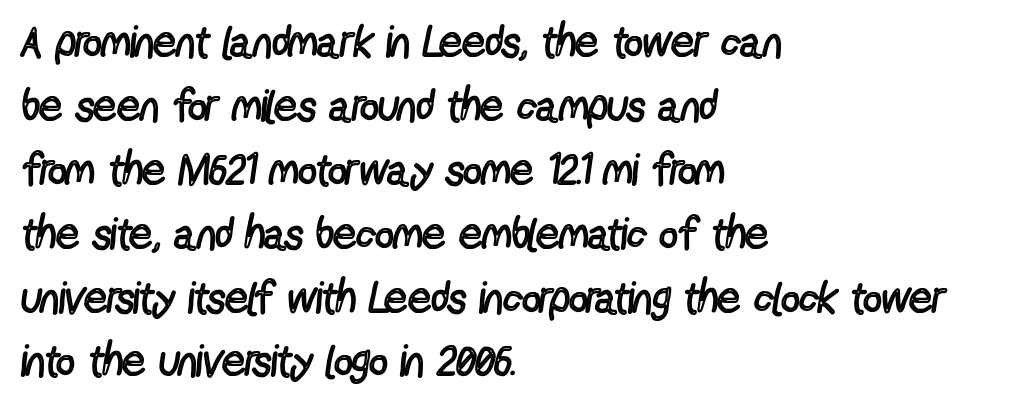
The image shows 45 px regular-weight, condensed sans-serif type; set left-aligned, normal line spacing (1.42x), normal letter spacing, not underlined; a medium x-height.
